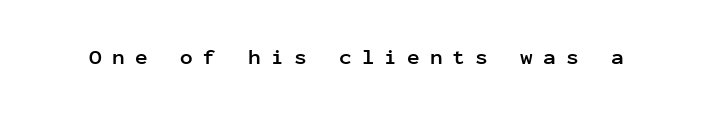
Q: Is the text bold? A: Yes.
Q: Is the text italic (slanted)? A: No, it is upright.
Q: Is the text underlined? A: No.
Q: Is the spacing between letters normal or unusually wide? A: Unusually wide.
